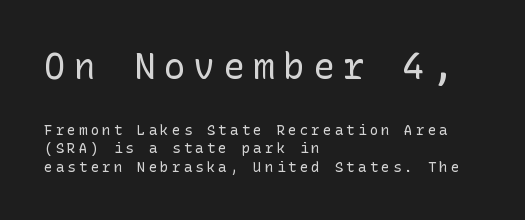
{"serif": "no", "italic": "no", "bold": "no", "weight": "regular", "width": "normal", "stroke_contrast": "low", "x_height": "medium", "underline": "no", "align": "left", "line_spacing": "normal", "line_spacing_ratio": 1.33, "letter_spacing": "wide", "letter_spacing_em": 0.23, "larger_block": "first", "size_ratio": 2.57, "glyph_px": 36}
